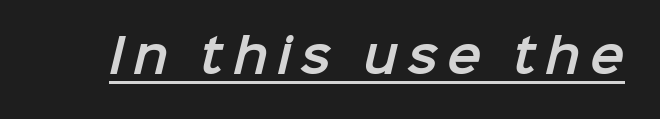
Q: Is the typeface a serif or a sans-serif typeface? A: Sans-serif.
Q: Is the text underlined? A: Yes.
Q: Width (condensed, normal, or wide)? A: Normal.
Q: Stroke contrast? A: Low.
Q: x-height? A: Medium.
Q: Monospaced? A: No.
